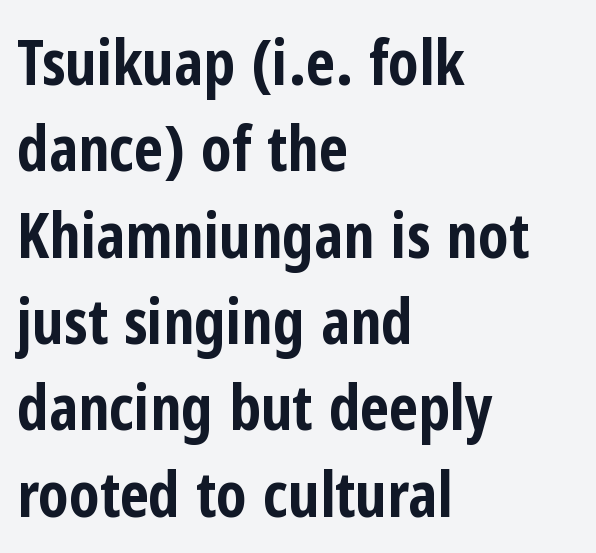
The image shows 63 px bold, condensed sans-serif type, upright; set left-aligned, normal line spacing (1.37x), normal letter spacing, not underlined; low stroke contrast and a medium x-height.
